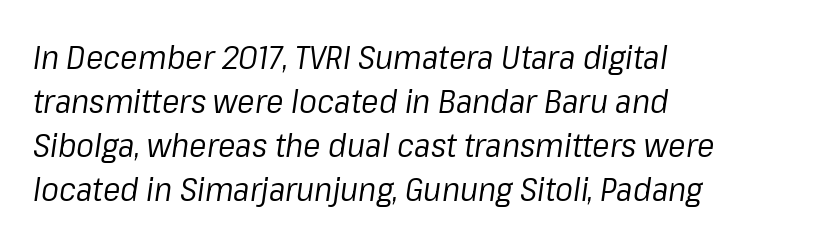
{"italic": "yes", "lean": "right", "slant_degrees": 8, "bold": "no", "weight": "regular", "width": "normal", "stroke_contrast": "low", "x_height": "medium", "monospaced": "no", "underline": "no", "align": "left", "line_spacing": "normal", "line_spacing_ratio": 1.33, "letter_spacing": "normal", "letter_spacing_em": 0.0, "glyph_px": 33}
